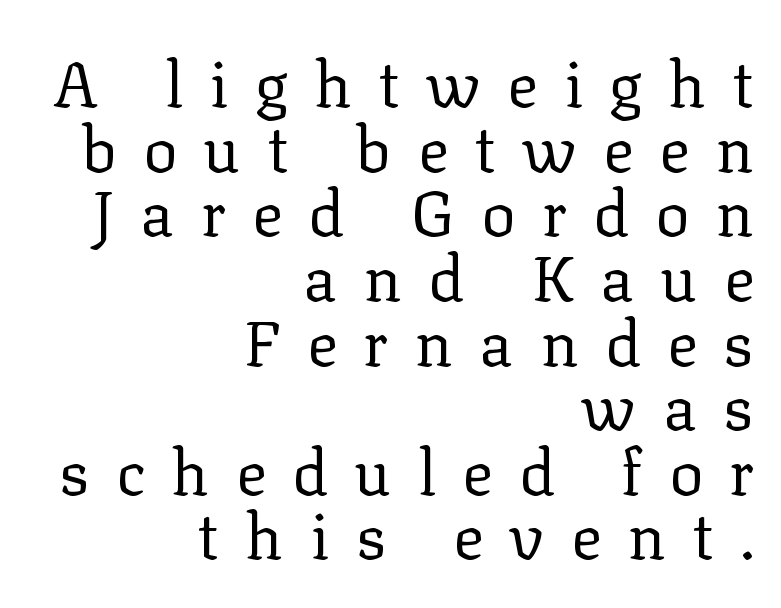
Someone cranked the tracking dial way up on this one. The designer went with a serif here, giving each stem small feet. Interline gaps are noticeably narrow in this sample. Quick note: not italic, upright. The typesetter chose a ragged-left arrangement here.
